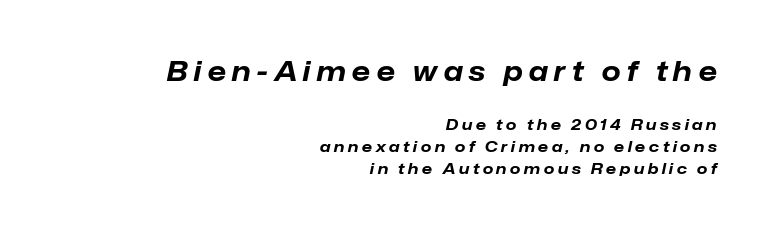
{"italic": "yes", "lean": "right", "slant_degrees": 12, "bold": "yes", "underline": "no", "align": "right", "line_spacing": "normal", "line_spacing_ratio": 1.46, "letter_spacing": "wide", "letter_spacing_em": 0.23, "larger_block": "first", "size_ratio": 1.8, "glyph_px": 27}
